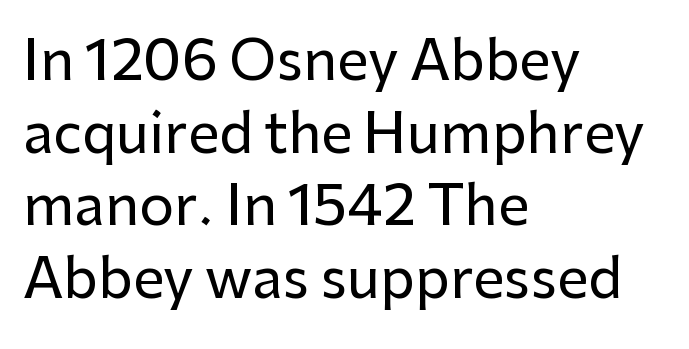
The image shows 55 px sans-serif type, upright; set left-aligned, normal line spacing (1.32x), normal letter spacing, not underlined; low stroke contrast and a medium x-height.
